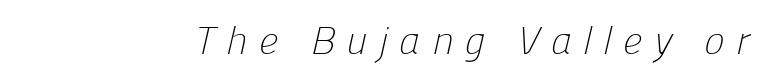
The image shows 39 px light sans-serif type; set unusually wide letter spacing (+0.29 em), not underlined; low stroke contrast and a medium x-height.
